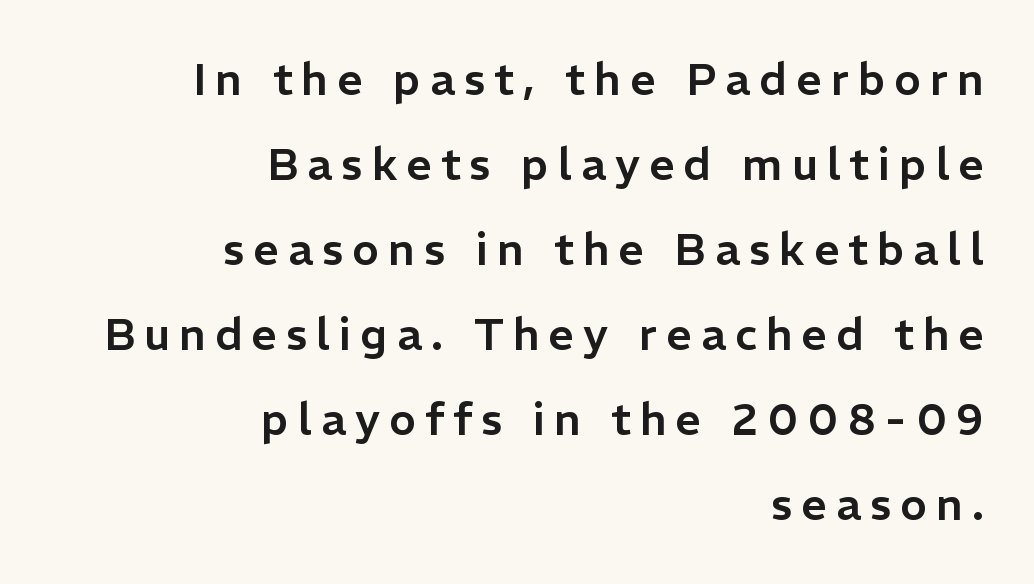
The specimen reads as upright at a glance. Compared with a flush-left layout, this one pins lines to the opposite, right side. The zone under the glyphs is completely vacant. Display-style spreading of the glyphs; the letterfit is very open. Proportional: the letters do not fall into vertical columns. Classification — sans serif.
